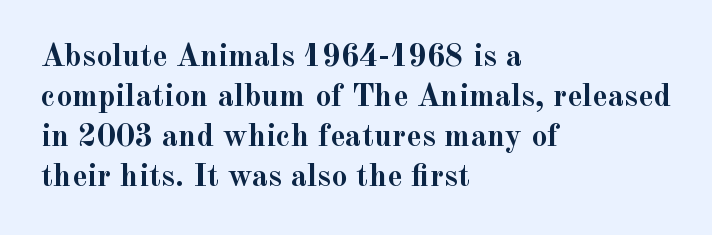
Q: Is the text bold? A: Yes.
Q: Is the text italic (slanted)? A: No, it is upright.
Q: Is the typeface a serif or a sans-serif typeface? A: Serif.
Q: Is the text underlined? A: No.
Q: How is the paragraph aligned? A: Left-aligned.
Q: Is the spacing between letters normal or unusually wide? A: Normal.
Q: Is the spacing between lines tight, normal or loose? A: Normal.
Q: Width (condensed, normal, or wide)? A: Normal.
Q: x-height? A: Small.
Q: Monospaced? A: No.
